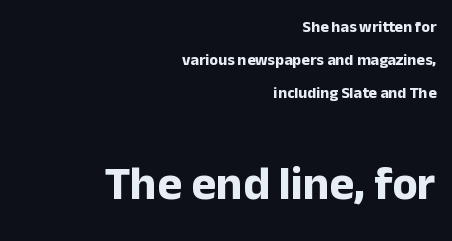
Q: Is the text bold? A: Yes.
Q: Is the text italic (slanted)? A: No, it is upright.
Q: Is the typeface a serif or a sans-serif typeface? A: Sans-serif.
Q: Is the text underlined? A: No.
Q: How is the paragraph aligned? A: Right-aligned.
Q: Is the spacing between letters normal or unusually wide? A: Normal.
Q: Is the spacing between lines tight, normal or loose? A: Loose.
Q: Which block of text is set in a larger size, the first (top) or the second (bottom)? A: The second (bottom) one.
Q: Width (condensed, normal, or wide)? A: Normal.
Q: Stroke contrast? A: Low.
Q: x-height? A: Medium.
Q: Monospaced? A: No.
